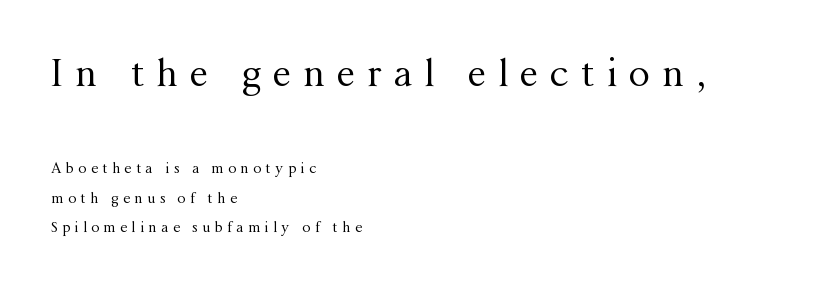
The image shows 37 px regular-weight serif type, upright; set left-aligned, loose line spacing (2.12x), unusually wide letter spacing (+0.33 em), not underlined; the first (top) block is 2.64x larger; medium stroke contrast and a medium x-height.
